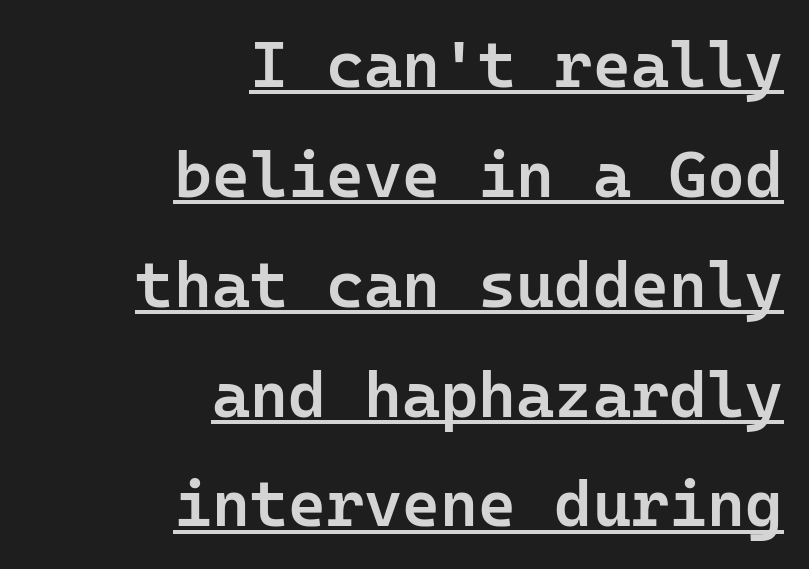
Q: Is the text bold? A: Semi-bold.
Q: Is the text italic (slanted)? A: No, it is upright.
Q: Is the typeface a serif or a sans-serif typeface? A: Sans-serif.
Q: Is the text underlined? A: Yes.
Q: How is the paragraph aligned? A: Right-aligned.
Q: Is the spacing between letters normal or unusually wide? A: Normal.
Q: Is the spacing between lines tight, normal or loose? A: Normal.
Q: Width (condensed, normal, or wide)? A: Normal.
Q: Stroke contrast? A: Low.
Q: x-height? A: Medium.
Q: Monospaced? A: Yes.
